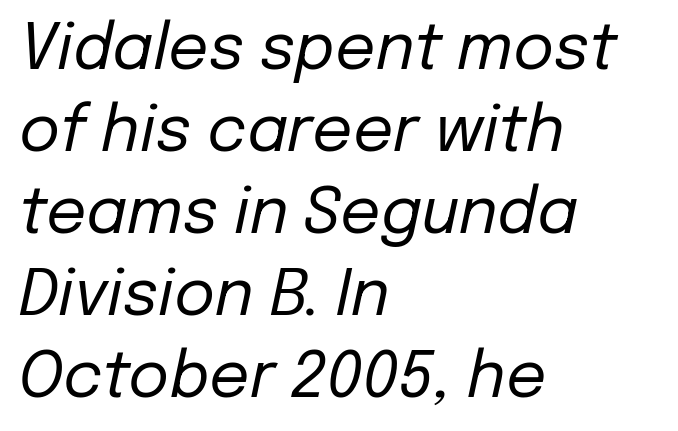
The image shows 63 px regular-weight type, italic (leaning right); set left-aligned, normal line spacing (1.3x), normal letter spacing, not underlined; low stroke contrast and a medium x-height.
